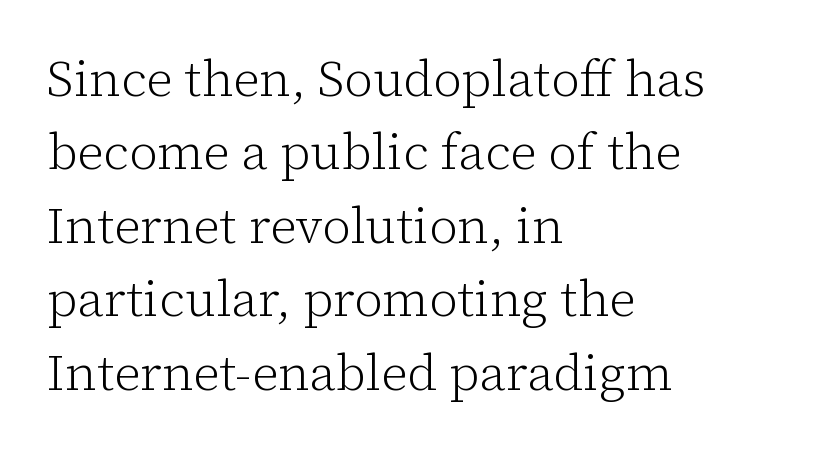
Check under the words: just untouched page. Short and long lines alike share a common starting point at left. The designer left line spacing at the default. The font is comparable to plain body text, perhaps lighter. The font's upright variant was chosen for this text.
